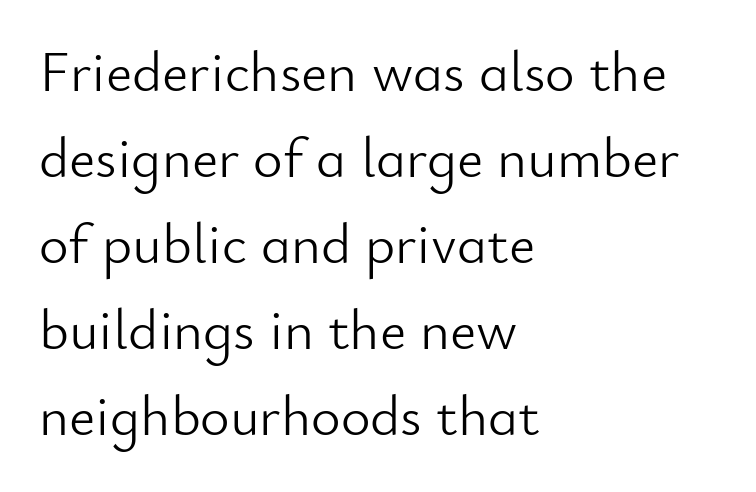
The image shows 57 px light sans-serif type, upright; set left-aligned, normal line spacing (1.51x), normal letter spacing, not underlined; low stroke contrast and a small x-height.
